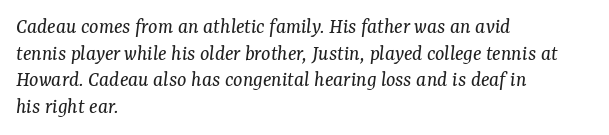
Q: Is the text bold? A: No.
Q: Is the text italic (slanted)? A: Yes, it leans right by about 7 degrees.
Q: Is the text underlined? A: No.
Q: How is the paragraph aligned? A: Left-aligned.
Q: Is the spacing between letters normal or unusually wide? A: Normal.
